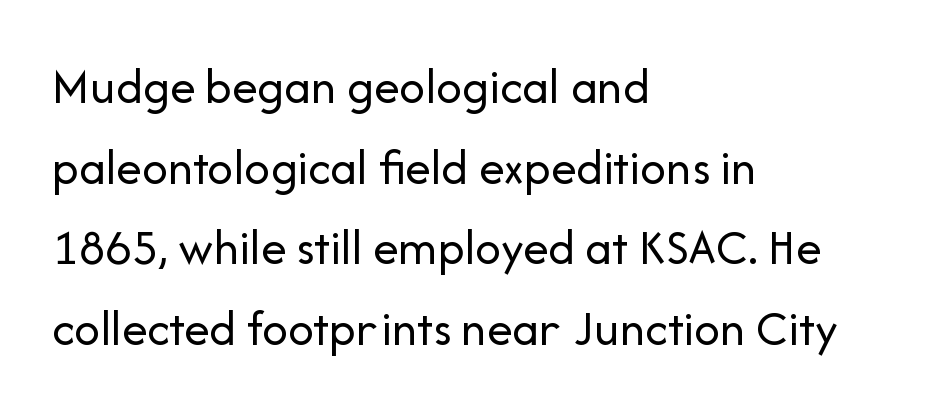
Q: Is the text bold? A: No.
Q: Is the text italic (slanted)? A: No, it is upright.
Q: Is the typeface a serif or a sans-serif typeface? A: Sans-serif.
Q: Is the text underlined? A: No.
Q: How is the paragraph aligned? A: Left-aligned.
Q: Is the spacing between letters normal or unusually wide? A: Normal.
Q: Is the spacing between lines tight, normal or loose? A: Normal.
Q: Width (condensed, normal, or wide)? A: Normal.
Q: Stroke contrast? A: Low.
Q: x-height? A: Medium.
Q: Monospaced? A: No.
